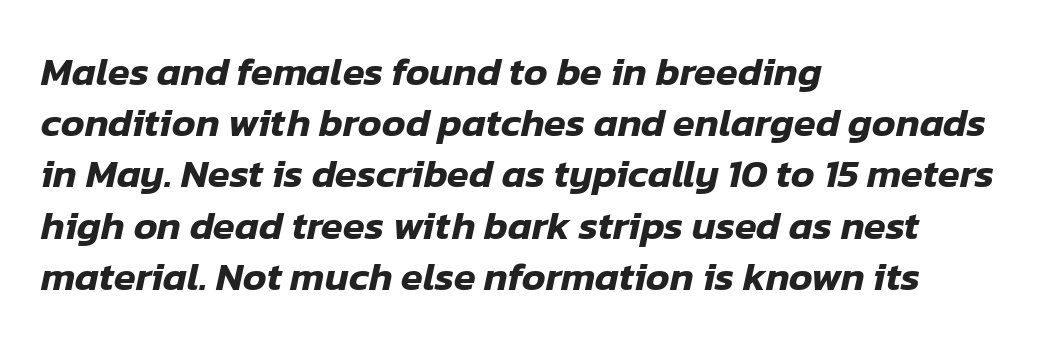
{"italic": "yes", "lean": "right", "slant_degrees": 12, "width": "normal", "stroke_contrast": "low", "x_height": "medium", "monospaced": "no", "underline": "no", "align": "left", "line_spacing": "normal", "line_spacing_ratio": 1.28, "letter_spacing": "normal", "letter_spacing_em": 0.0, "glyph_px": 40}
